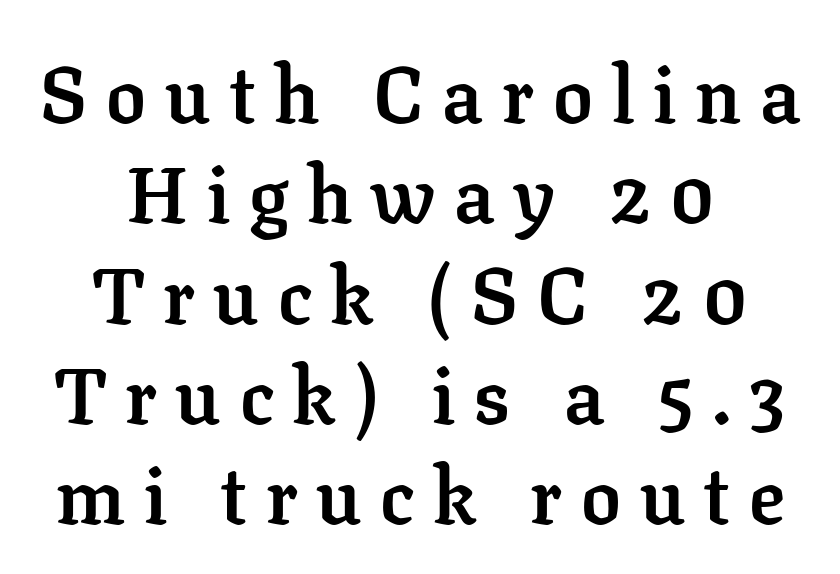
Character widths vary here, with narrow letters taking less room than wide ones. The specimen reads as upright at a glance. Horizontally, the lines are justified to the midpoint only. There is plenty of visible air inserted between adjacent glyphs. The designer went with a serif here, giving each stem small feet. Students, this is bold: see how much ink each stroke carries.
